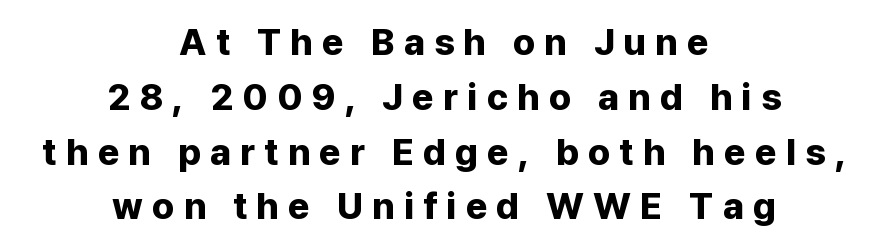
Reading down the column, the eye jumps a familiar distance to each next line. Short note: letters widely spaced. Vertical strokes here are truly vertical. Reading down the block, each line starts at a different indent, mirrored at its end. The space beneath each line is pristine and unruled. Each letter keeps its own natural width here, so spacing adapts to shape.
